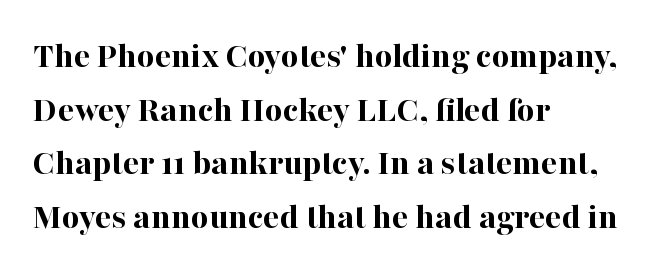
{"serif": "yes", "italic": "no", "bold": "yes", "weight": "bold", "width": "normal", "stroke_contrast": "high", "x_height": "medium", "monospaced": "no", "underline": "no", "align": "left", "line_spacing": "normal", "line_spacing_ratio": 1.41, "letter_spacing": "normal", "letter_spacing_em": 0.0, "glyph_px": 38}
